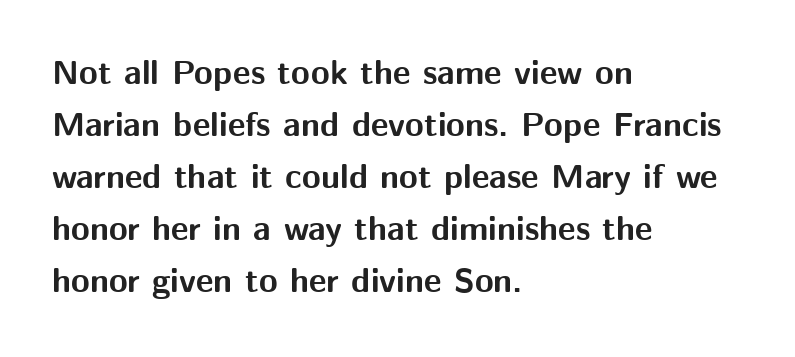
The baseline area is clear. Varying glyph widths throughout — classic text-font behaviour. Does the weight exceed regular? Yes, all the way to bold. Tracking here is standard; glyphs follow each other at the usual distance. Teacher's note: observe the even left margin — that is flush-left alignment. A typesetter would mark this as roman, not italic.
